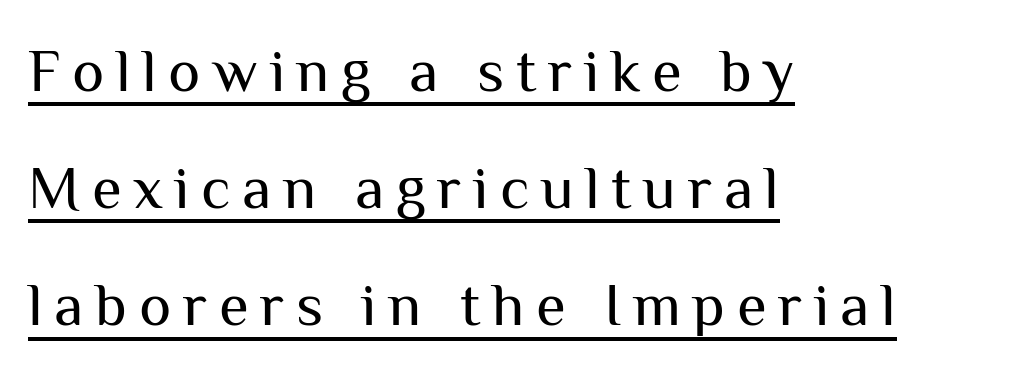
Q: Is the text bold? A: No.
Q: Is the text italic (slanted)? A: No, it is upright.
Q: Is the typeface a serif or a sans-serif typeface? A: Sans-serif.
Q: Is the text underlined? A: Yes.
Q: How is the paragraph aligned? A: Left-aligned.
Q: Is the spacing between lines tight, normal or loose? A: Loose.
Q: Width (condensed, normal, or wide)? A: Normal.
Q: Stroke contrast? A: Medium.
Q: x-height? A: Medium.
Q: Monospaced? A: No.
